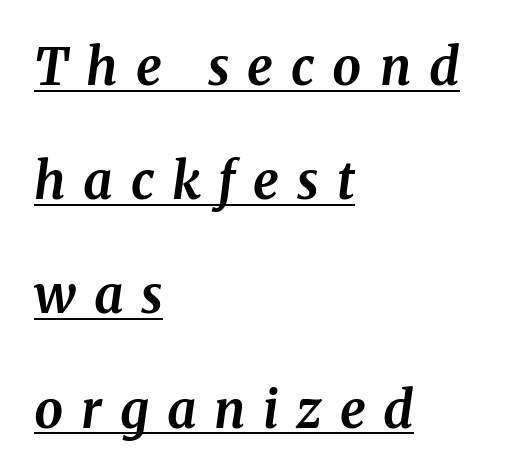
{"serif": "yes", "italic": "yes", "lean": "right", "slant_degrees": 8, "bold": "yes", "weight": "bold", "width": "normal", "stroke_contrast": "medium", "x_height": "medium", "monospaced": "no", "underline": "yes", "align": "left", "line_spacing": "loose", "line_spacing_ratio": 2.24, "letter_spacing": "wide", "letter_spacing_em": 0.35, "glyph_px": 51}
